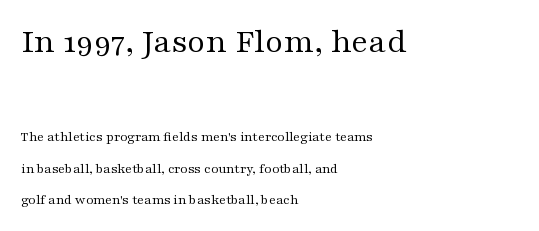
The image shows 35 px regular-weight, wide serif type, upright; set left-aligned, loose line spacing (2.26x), normal letter spacing, not underlined; the first (top) block is 2.5x larger; medium stroke contrast and a medium x-height.
